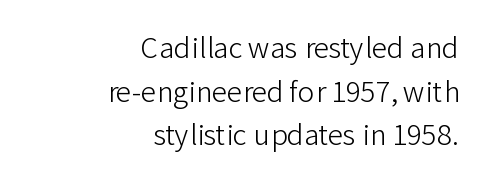
{"serif": "no", "italic": "no", "bold": "no", "weight": "light", "width": "normal", "stroke_contrast": "low", "x_height": "medium", "monospaced": "no", "underline": "no", "align": "right", "line_spacing": "normal", "line_spacing_ratio": 1.56, "letter_spacing": "normal", "letter_spacing_em": 0.0, "glyph_px": 28}
